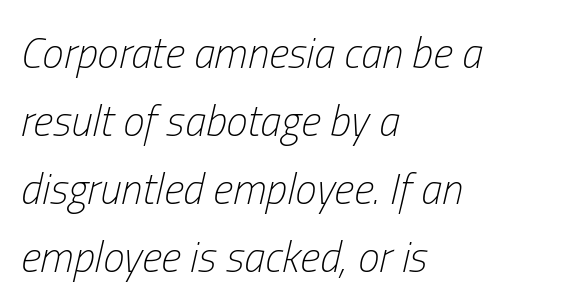
{"italic": "yes", "lean": "right", "slant_degrees": 13, "bold": "no", "weight": "light", "width": "condensed", "stroke_contrast": "low", "x_height": "medium", "monospaced": "no", "underline": "no", "align": "left", "line_spacing": "normal", "line_spacing_ratio": 1.58, "letter_spacing": "normal", "letter_spacing_em": 0.0, "glyph_px": 43}
